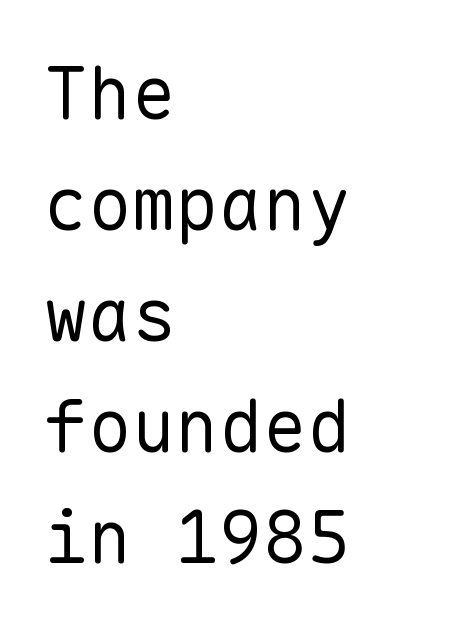
Q: Is the text bold? A: No.
Q: Is the text italic (slanted)? A: No, it is upright.
Q: Is the typeface a serif or a sans-serif typeface? A: Sans-serif.
Q: Is the text underlined? A: No.
Q: How is the paragraph aligned? A: Left-aligned.
Q: Is the spacing between letters normal or unusually wide? A: Normal.
Q: Is the spacing between lines tight, normal or loose? A: Normal.
Q: Width (condensed, normal, or wide)? A: Normal.
Q: Stroke contrast? A: Low.
Q: x-height? A: Medium.
Q: Monospaced? A: Yes.
